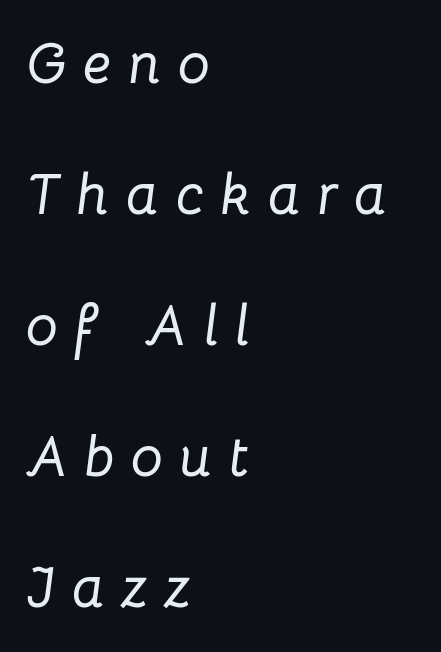
A clean baseline with only descenders dipping below it. The passage shown has open, widely tracked lettering throughout. Style check: oblique. Is there much room between lines? Yes — plenty of vertical air separates them. In CSS terms this would be text-align: left.
